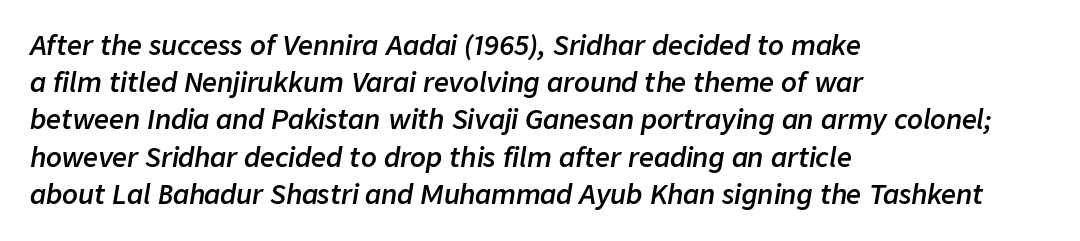
The image shows 26 px text type, italic (leaning right); set left-aligned, normal line spacing (1.43x), normal letter spacing, not underlined.
